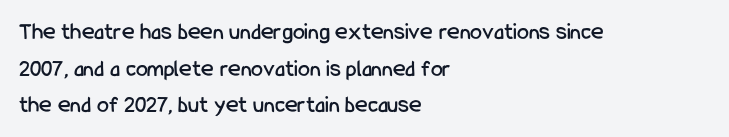
Unlike italic type, these characters show no tilt at all. Glyph-to-glyph distance matches everyday printed text. The line-height multiplier appears to be the usual default. The rag falls on the right side of this text block.
